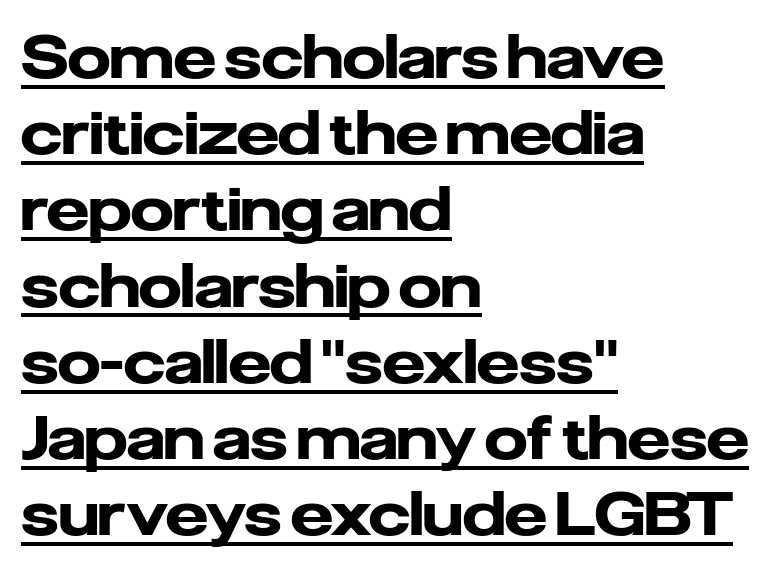
The image shows 60 px heavy sans-serif type, upright; set left-aligned, normal line spacing (1.27x), normal letter spacing, underlined; low stroke contrast and a medium x-height.
